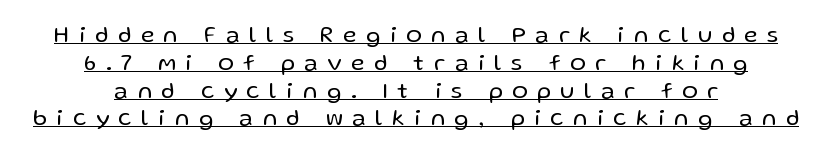
Q: Is the text bold? A: No.
Q: Is the text italic (slanted)? A: No, it is upright.
Q: Is the text underlined? A: Yes.
Q: Is the spacing between letters normal or unusually wide? A: Unusually wide.
